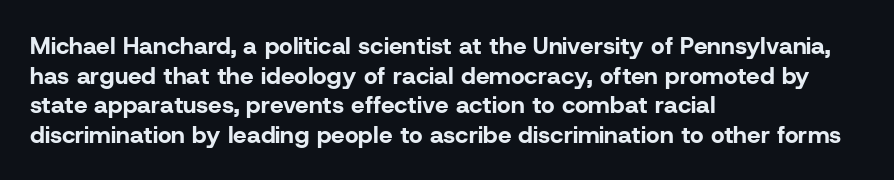
Q: Is the text bold? A: Yes.
Q: Is the text italic (slanted)? A: No, it is upright.
Q: Is the text underlined? A: No.
Q: How is the paragraph aligned? A: Left-aligned.
Q: Is the spacing between letters normal or unusually wide? A: Normal.
